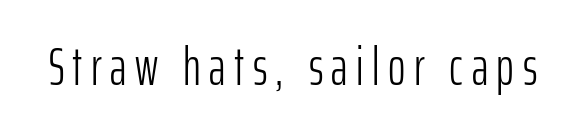
The image shows 53 px light, condensed sans-serif type, upright; set not underlined; low stroke contrast and a medium x-height.
